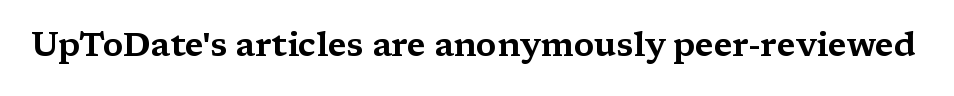
{"serif": "yes", "italic": "no", "width": "wide", "stroke_contrast": "medium", "x_height": "medium", "monospaced": "no", "underline": "no", "letter_spacing": "normal", "letter_spacing_em": 0.0, "glyph_px": 33}
